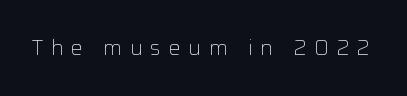
The image shows 21 px text type, upright; set unusually wide letter spacing (+0.37 em), not underlined.
